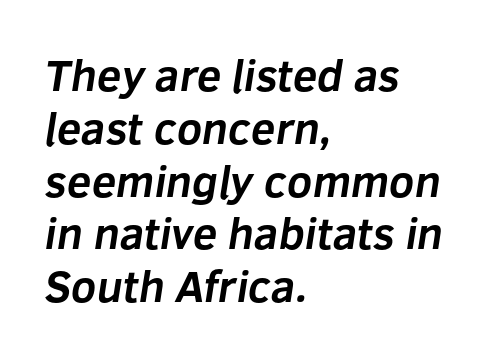
Spacing verdict: proportional, widths tailored to each character. Notice how thick the strokes are: this is what a full bold looks like. The foot of each line stays bare and open. You can tell from the bare stems that sans-serif type was used. Short and long lines alike share a common starting point at left.
